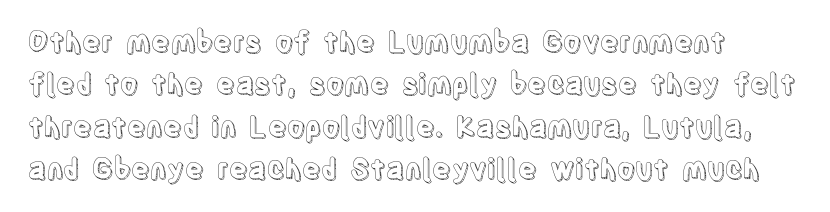
Q: Is the text italic (slanted)? A: No, it is upright.
Q: Is the text underlined? A: No.
Q: Is the spacing between letters normal or unusually wide? A: Normal.
Q: Is the spacing between lines tight, normal or loose? A: Normal.
Q: Width (condensed, normal, or wide)? A: Condensed.
Q: x-height? A: Large.
Q: Monospaced? A: No.
